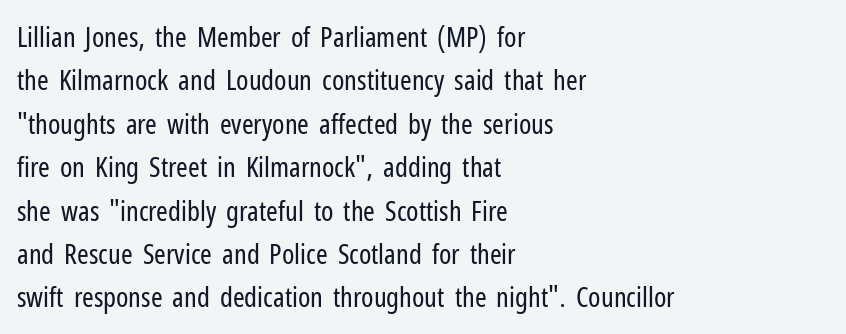
{"serif": "no", "italic": "no", "bold": "no", "weight": "regular", "width": "condensed", "stroke_contrast": "low", "x_height": "medium", "monospaced": "no", "underline": "no", "align": "left", "line_spacing": "normal", "line_spacing_ratio": 1.55, "letter_spacing": "normal", "letter_spacing_em": 0.0, "glyph_px": 28}
